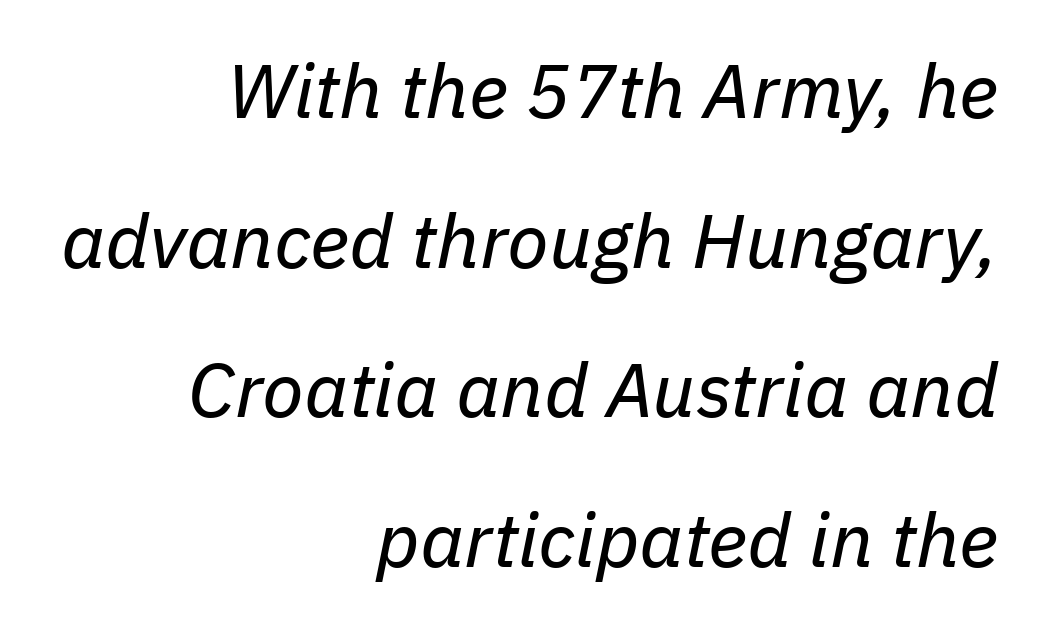
The image shows 76 px regular-weight type, italic (leaning right); set right-aligned, loose line spacing (1.97x), normal letter spacing, not underlined; low stroke contrast and a medium x-height.
